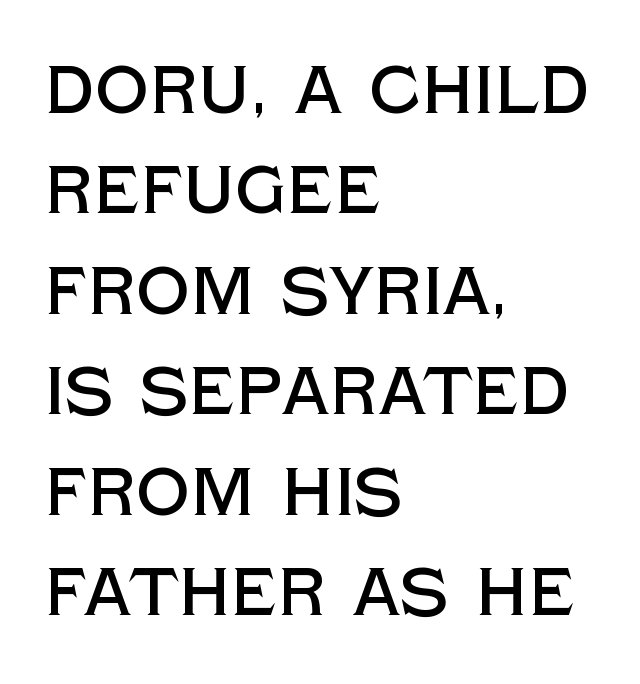
These lines stack with their left ends in a neat column. Varying glyph widths throughout — classic text-font behaviour. Italic? Not at all — the glyphs are vertical. Glance below the letters and you will spot only blank space. Horizontal bands of white between lines are of average thickness.
